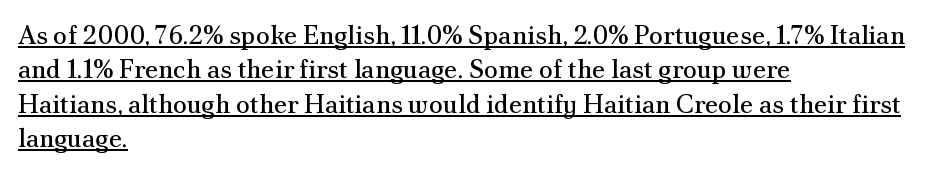
{"italic": "no", "bold": "no", "underline": "yes", "align": "left", "line_spacing": "normal", "line_spacing_ratio": 1.32, "letter_spacing": "normal", "letter_spacing_em": 0.0, "glyph_px": 26}
